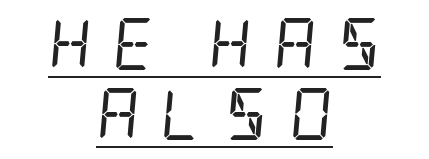
{"serif": "yes", "italic": "yes", "lean": "right", "slant_degrees": 5, "bold": "no", "weight": "regular", "width": "condensed", "stroke_contrast": "low", "x_height": "large", "underline": "yes", "align": "center", "line_spacing": "normal", "line_spacing_ratio": 1.35, "letter_spacing": "wide", "letter_spacing_em": 0.42, "glyph_px": 52}
